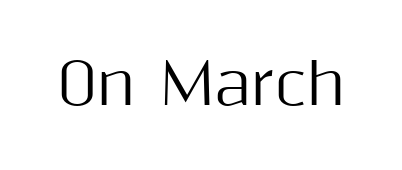
Q: Is the text italic (slanted)? A: No, it is upright.
Q: Is the typeface a serif or a sans-serif typeface? A: Sans-serif.
Q: Is the text underlined? A: No.
Q: Is the spacing between letters normal or unusually wide? A: Normal.
Q: Width (condensed, normal, or wide)? A: Normal.
Q: Stroke contrast? A: Medium.
Q: x-height? A: Medium.
Q: Monospaced? A: No.
